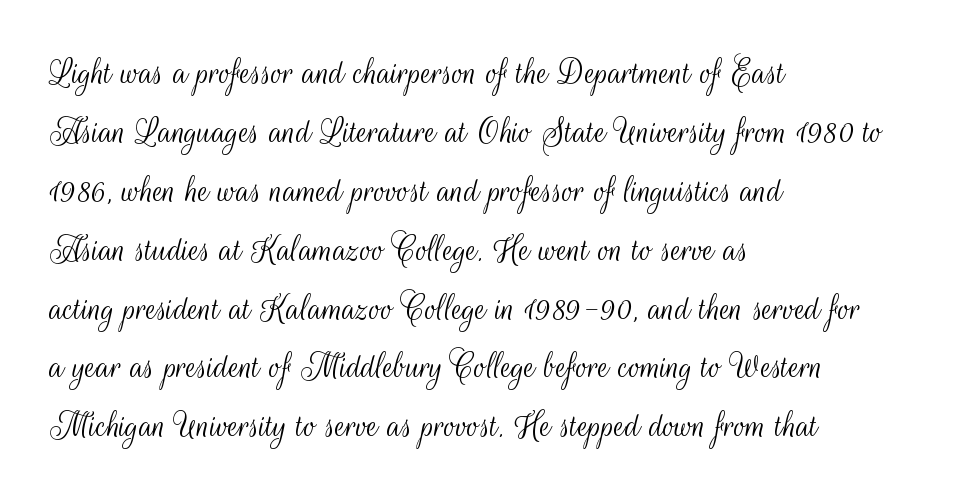
Nothing heavy about these letters — not bold at all. Regarding leading, the lines here are spaced in the standard way. Each letter's strokes conclude bluntly, with no projecting serifs. Think of a printed novel: that variable character pitch is what you see here. The gaps between neighbouring characters are ordinary and unremarkable.
